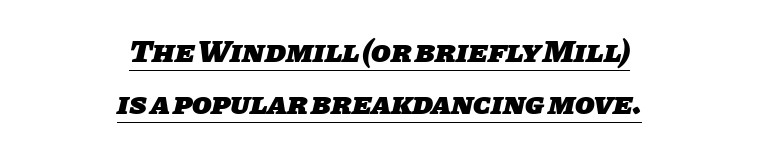
{"bold": "yes", "weight": "heavy", "width": "normal", "stroke_contrast": "low", "x_height": "large", "monospaced": "no", "underline": "yes", "align": "center", "line_spacing": "normal", "line_spacing_ratio": 1.63, "letter_spacing": "normal", "letter_spacing_em": 0.0, "glyph_px": 32}
